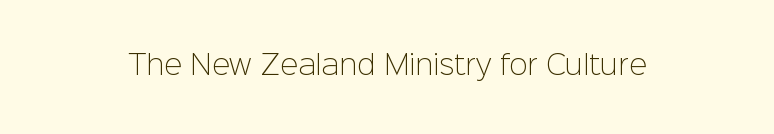
The image shows 27 px text type, upright; set normal letter spacing, not underlined.
